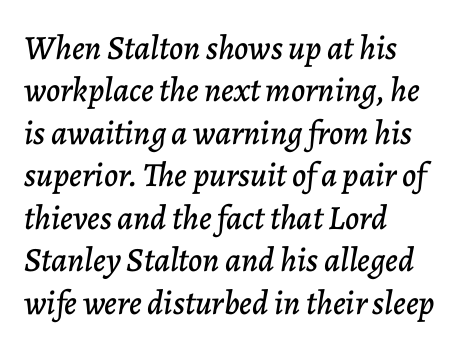
{"italic": "yes", "lean": "right", "slant_degrees": 7, "width": "normal", "stroke_contrast": "low", "x_height": "medium", "monospaced": "no", "underline": "no", "align": "left", "line_spacing": "normal", "line_spacing_ratio": 1.25, "letter_spacing": "normal", "letter_spacing_em": 0.0, "glyph_px": 34}
